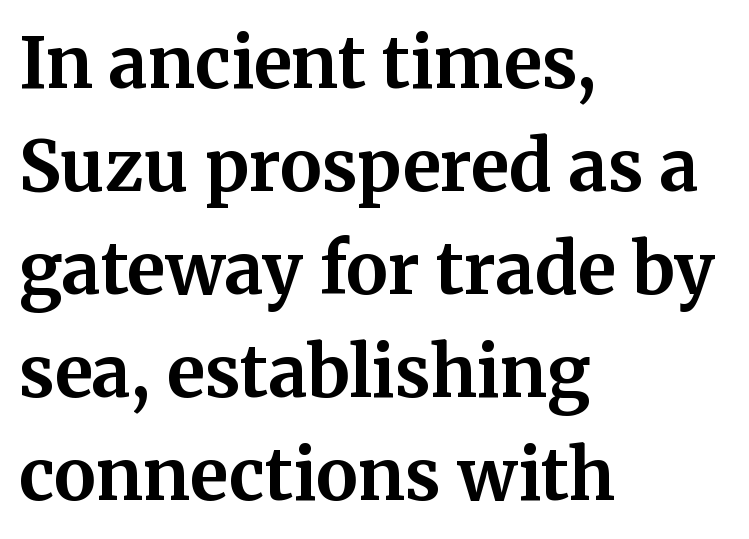
Strong, thick strokes mark this as bold type. Beneath every word, the page is bare. This rendering uses left alignment, leaving the right contour irregular. You could not count columns in this text — the font is proportionally spaced.
